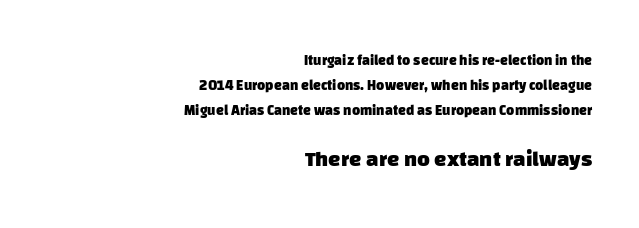
The image shows 22 px bold type; set right-aligned, line spacing 1.78x, normal letter spacing, not underlined; the second (bottom) block is 1.57x larger.
